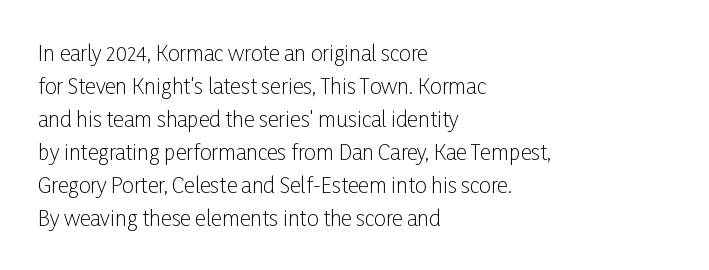
No italicization has been applied; the sample stays upright. This rendering features lettering with no underline. Summary of weight: not heavy and not bold. The typesetter chose a ragged-right arrangement here. The vertical gap from one line to the next is medium.
